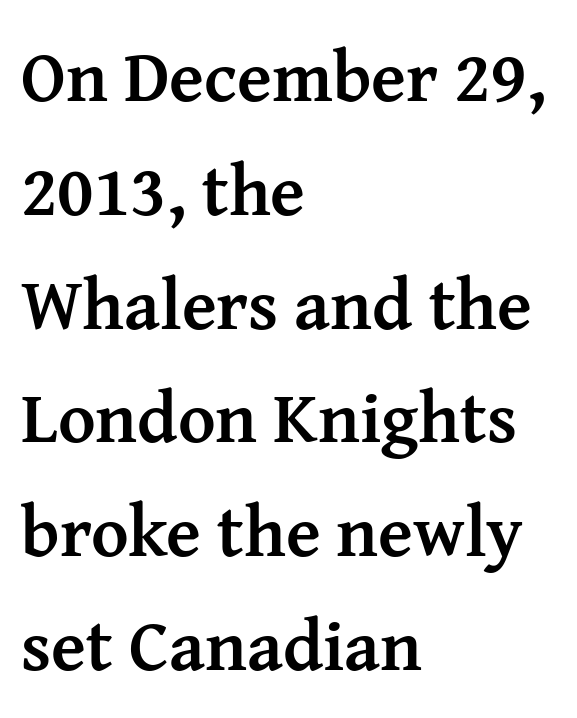
Nobody touched the tracking dial on this one. Vertically, the passage feels balanced, rows spaced as you'd expect. This is roman type, the default non-slanted kind. Character widths vary here, with narrow letters taking less room than wide ones. The letters are bold, with thick, heavy strokes. Look at the bottom of the vertical strokes: they flare into serifs here.
